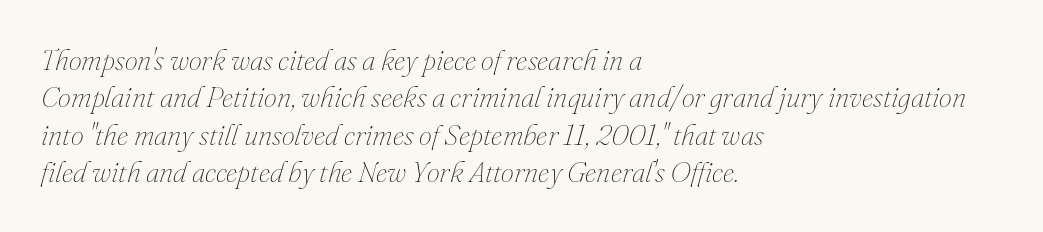
The rag falls on the right side of this text block. These lines keep a tight, regular rhythm from letter to letter. These lines are rendered in a variable-pitch font. This reads as an unemphasized weight, regular at the heaviest.
